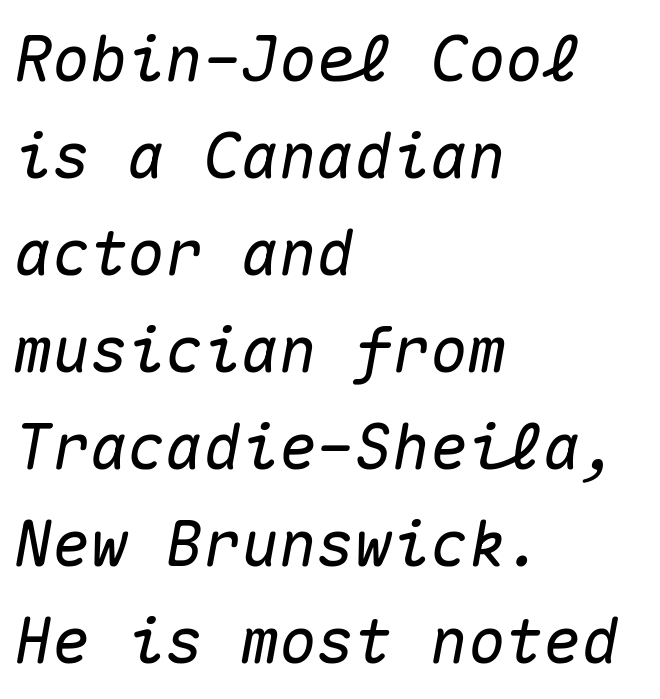
{"italic": "yes", "lean": "right", "slant_degrees": 10, "width": "normal", "stroke_contrast": "medium", "x_height": "medium", "monospaced": "yes", "underline": "no", "align": "left", "line_spacing": "normal", "line_spacing_ratio": 1.54, "letter_spacing": "normal", "letter_spacing_em": 0.0, "glyph_px": 63}
